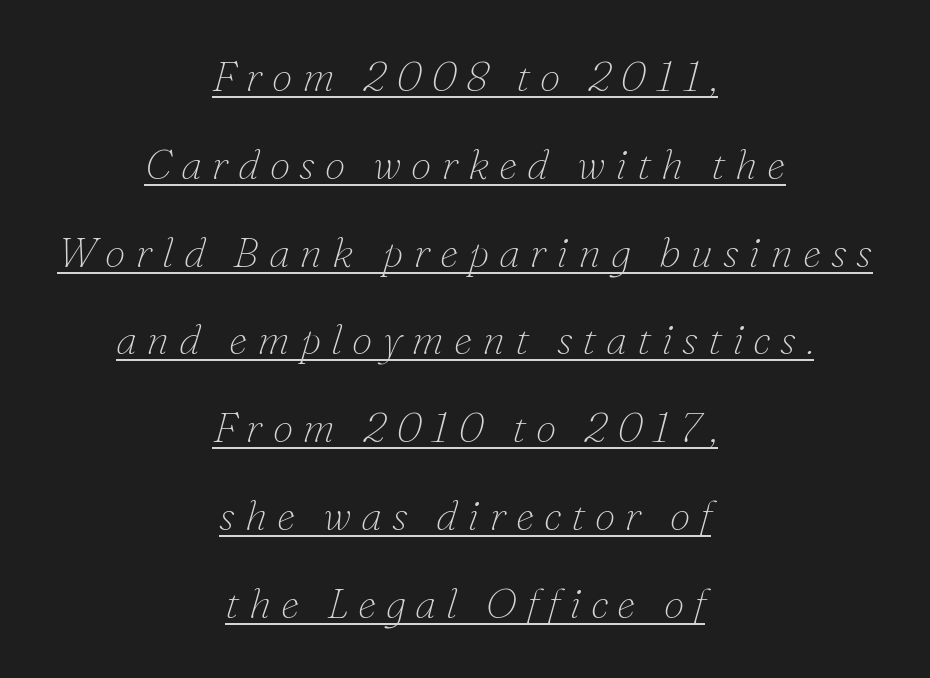
{"serif": "yes", "italic": "yes", "lean": "right", "slant_degrees": 16, "bold": "no", "weight": "thin", "width": "normal", "stroke_contrast": "low", "x_height": "small", "monospaced": "no", "underline": "yes", "align": "center", "line_spacing": "loose", "line_spacing_ratio": 2.09, "letter_spacing": "wide", "letter_spacing_em": 0.23, "glyph_px": 42}
